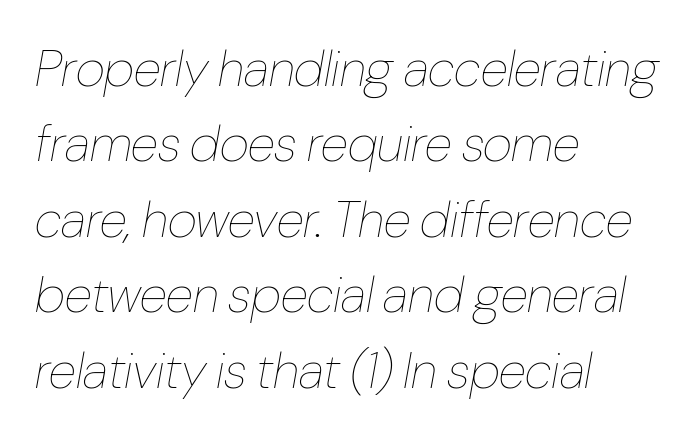
Q: Is the text bold? A: No.
Q: Is the text italic (slanted)? A: Yes, it leans right by about 10 degrees.
Q: Is the text underlined? A: No.
Q: How is the paragraph aligned? A: Left-aligned.
Q: Is the spacing between letters normal or unusually wide? A: Normal.
Q: Is the spacing between lines tight, normal or loose? A: Normal.
Q: Width (condensed, normal, or wide)? A: Condensed.
Q: Stroke contrast? A: Low.
Q: x-height? A: Medium.
Q: Monospaced? A: No.
